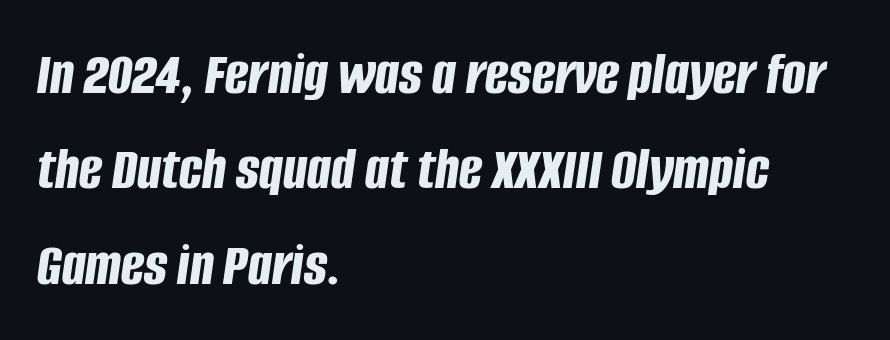
Q: Is the text bold? A: Yes.
Q: Is the text italic (slanted)? A: Yes, it leans right by about 8 degrees.
Q: Is the text underlined? A: No.
Q: How is the paragraph aligned? A: Left-aligned.
Q: Is the spacing between letters normal or unusually wide? A: Normal.
Q: Is the spacing between lines tight, normal or loose? A: Normal.
Q: Width (condensed, normal, or wide)? A: Condensed.
Q: Stroke contrast? A: Low.
Q: x-height? A: Large.
Q: Monospaced? A: No.
